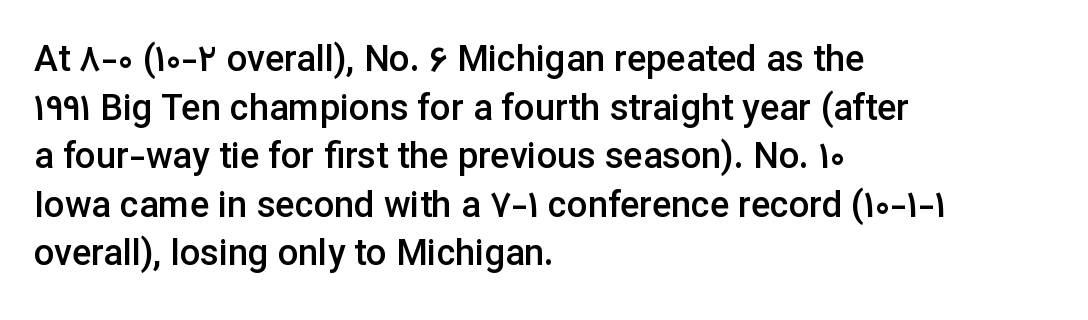
The image shows 36 px semibold sans-serif type, upright; set left-aligned, normal line spacing (1.35x), normal letter spacing, not underlined; low stroke contrast and a medium x-height.
